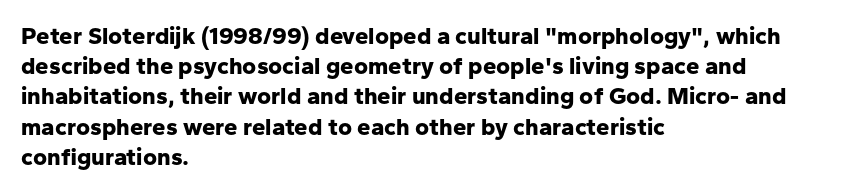
The ragged edge is on the right, which tells us the setting is flush left. The space beneath each line is pristine and unruled. This rendering leaves character spacing at its baseline value. The passage shown stacks its lines at a standard gap. Italic? Not at all — the glyphs are vertical. Emphasis by weight is at full strength: bold.
